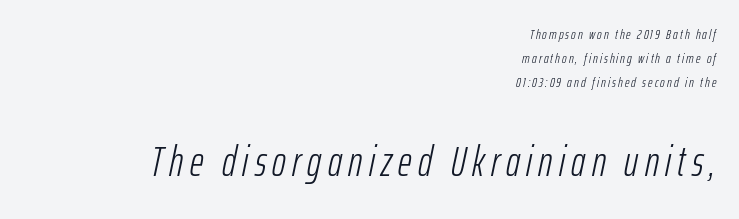
The image shows 42 px light, condensed type, italic (leaning right); set right-aligned, line spacing 1.71x, not underlined; the second (bottom) block is 3.0x larger; low stroke contrast and a medium x-height.
